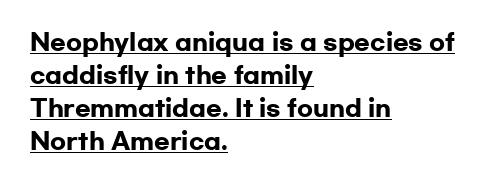
Compared with typical paragraphs, the rows here are spaced about the same. Chunky letters — that's bold for sure. Italic: no, the glyphs are upright roman. The horizontal fit of the characters is conventional and even.
